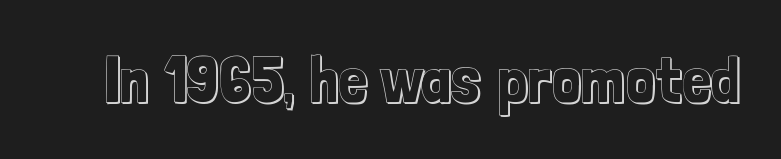
Q: Is the text italic (slanted)? A: No, it is upright.
Q: Is the text underlined? A: No.
Q: Is the spacing between letters normal or unusually wide? A: Normal.
Q: Width (condensed, normal, or wide)? A: Condensed.
Q: x-height? A: Medium.
Q: Monospaced? A: No.
